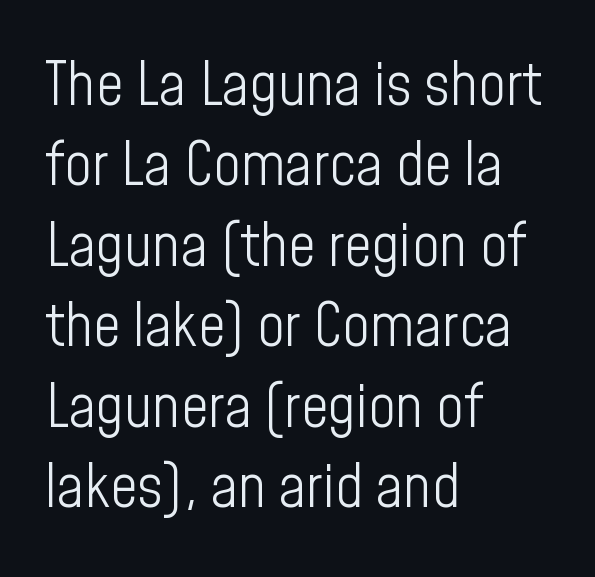
The image shows 60 px light, condensed sans-serif type, upright; set left-aligned, normal line spacing (1.34x), normal letter spacing, not underlined; low stroke contrast and a medium x-height.
